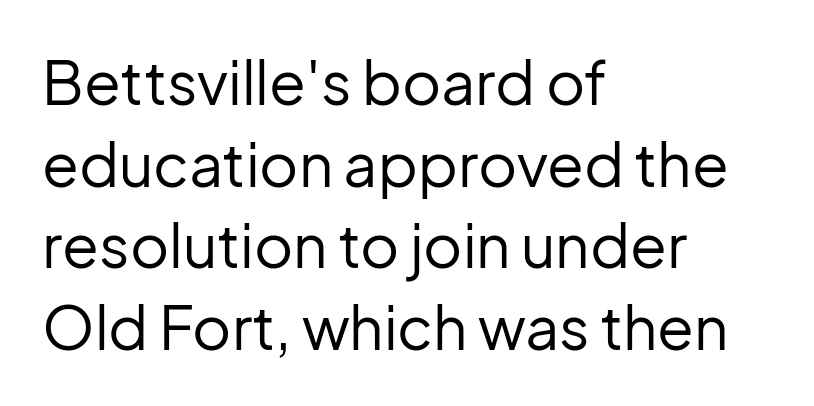
{"serif": "no", "italic": "no", "bold": "no", "weight": "regular", "width": "normal", "stroke_contrast": "low", "x_height": "medium", "monospaced": "no", "underline": "no", "align": "left", "line_spacing": "normal", "line_spacing_ratio": 1.36, "letter_spacing": "normal", "letter_spacing_em": 0.0, "glyph_px": 60}
